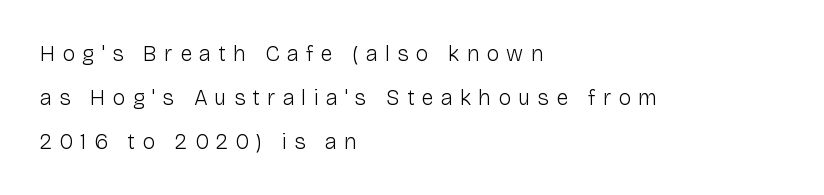
Q: Is the text bold? A: No.
Q: Is the text italic (slanted)? A: No, it is upright.
Q: Is the text underlined? A: No.
Q: How is the paragraph aligned? A: Left-aligned.
Q: Is the spacing between letters normal or unusually wide? A: Unusually wide.
Q: Is the spacing between lines tight, normal or loose? A: Loose.
